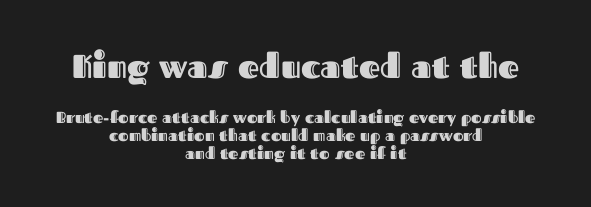
The image shows 33 px text type, upright; set centered, tight line spacing (1.11x), normal letter spacing, not underlined; the first (top) block is 2.06x larger; a medium x-height.
